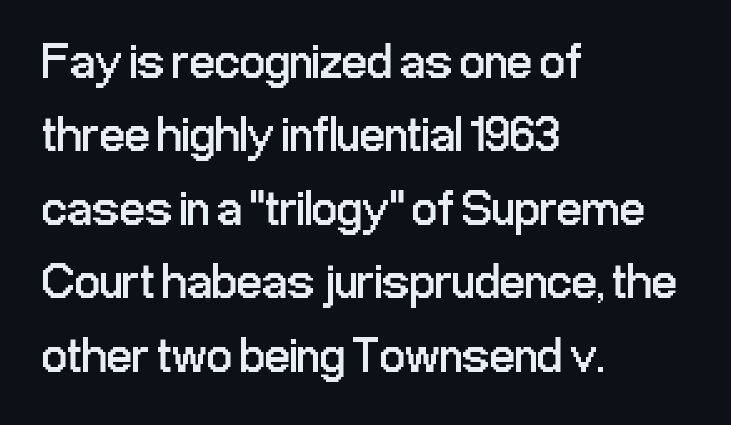
The image shows 50 px regular-weight, condensed sans-serif type, upright; set left-aligned, normal line spacing (1.47x), normal letter spacing, not underlined; low stroke contrast and a medium x-height.
